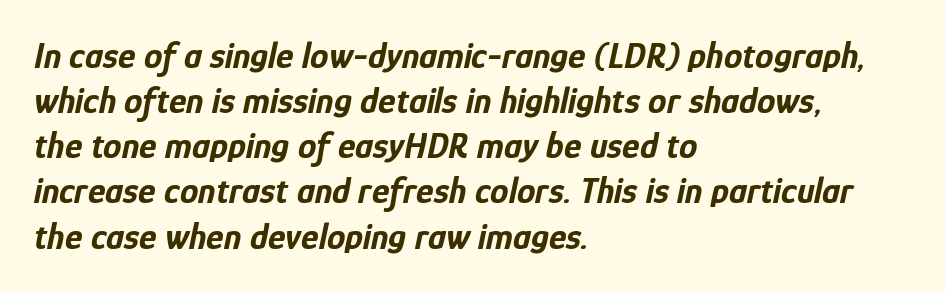
Q: Is the text bold? A: Yes.
Q: Is the text italic (slanted)? A: Yes, it leans right by about 12 degrees.
Q: Is the text underlined? A: No.
Q: How is the paragraph aligned? A: Left-aligned.
Q: Is the spacing between letters normal or unusually wide? A: Normal.
Q: Width (condensed, normal, or wide)? A: Condensed.
Q: Stroke contrast? A: Low.
Q: x-height? A: Medium.
Q: Monospaced? A: No.
